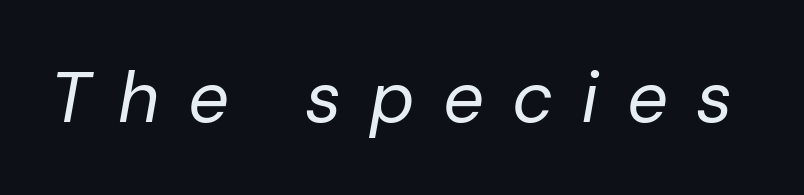
{"italic": "yes", "lean": "right", "slant_degrees": 10, "bold": "no", "weight": "regular", "width": "normal", "stroke_contrast": "low", "x_height": "medium", "monospaced": "no", "underline": "no", "letter_spacing": "wide", "letter_spacing_em": 0.39, "glyph_px": 72}
